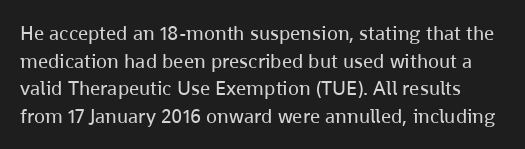
{"italic": "no", "bold": "no", "underline": "no", "line_spacing": "normal", "line_spacing_ratio": 1.38, "letter_spacing": "normal", "letter_spacing_em": 0.0, "glyph_px": 20}
